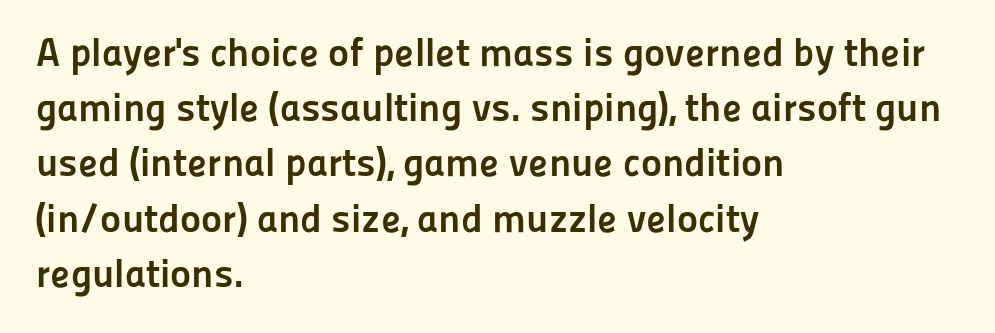
The image shows 40 px semibold sans-serif type, upright; set left-aligned, normal line spacing (1.38x), normal letter spacing, not underlined; low stroke contrast and a medium x-height.
